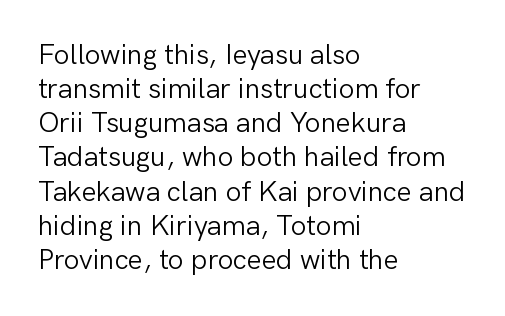
Bold? No — there's no thickening of the strokes. Proportional: the letters do not fall into vertical columns. Quick note: underline off. Nothing unusual about the tracking: characters are spaced as the font intends. Nope, not italic — everything's standing straight.
